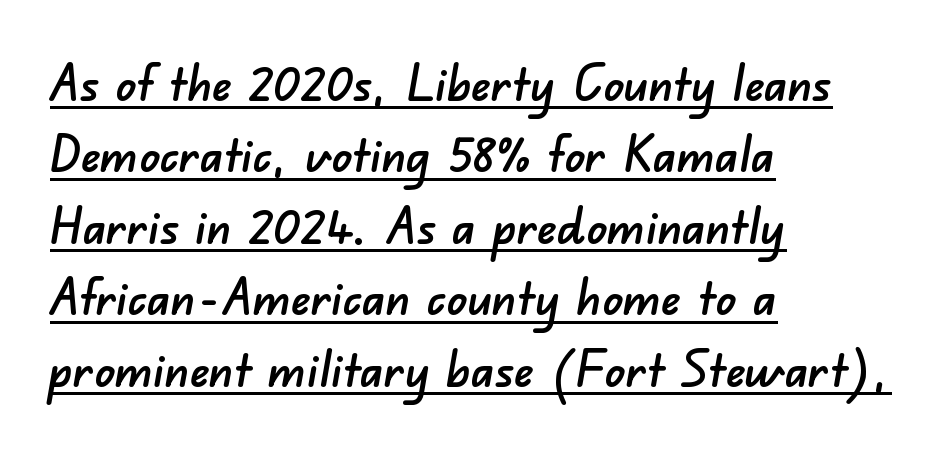
{"serif": "no", "width": "normal", "stroke_contrast": "low", "x_height": "small", "monospaced": "no", "underline": "yes", "align": "left", "line_spacing": "normal", "line_spacing_ratio": 1.43, "letter_spacing": "normal", "letter_spacing_em": 0.0, "glyph_px": 50}
